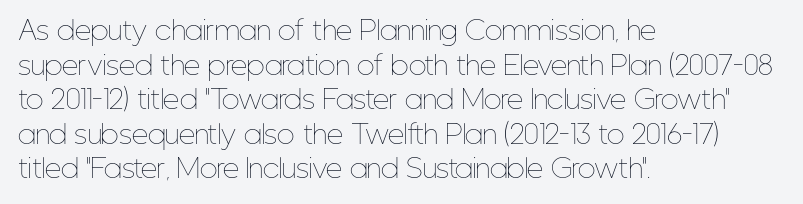
No chunkiness to these letters — they're not bold. A classic flush-left, rag-right setting is used for this passage. One glance says typical: line gaps are just what's usual. The letters sit at their default tracking, neither squeezed nor spread.
